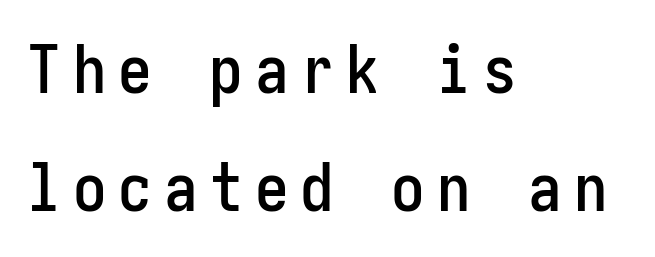
{"serif": "no", "italic": "no", "width": "condensed", "stroke_contrast": "low", "x_height": "medium", "underline": "no", "align": "left", "line_spacing_ratio": 1.76, "glyph_px": 67}
